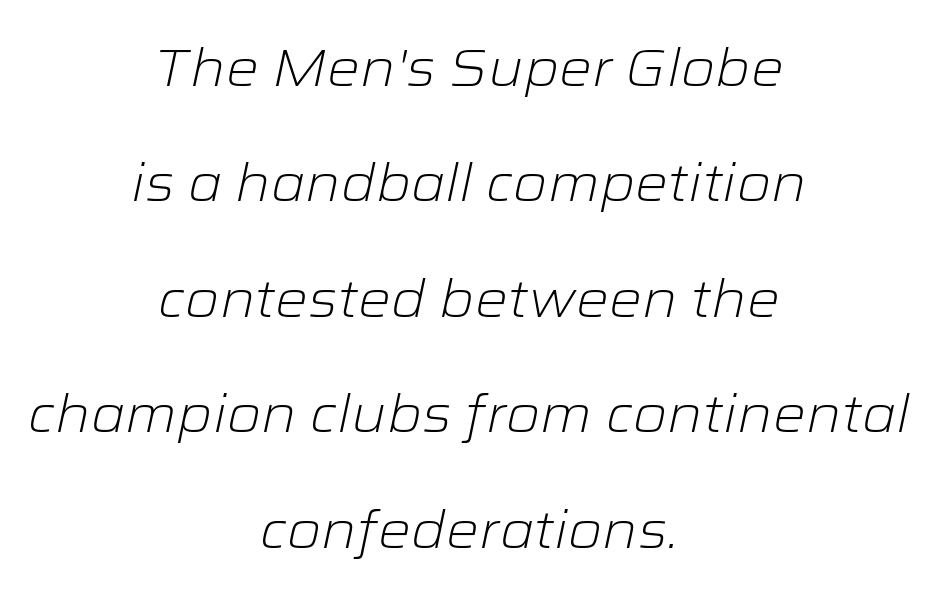
Honestly, the rows look like they've been pulled way apart. Rendered with sloped, italic letterforms. Just letters on the line, the space beneath them empty. The font sits on the lighter half of the weight spectrum, regular included. The whitespace from short lines is split evenly between both sides.
